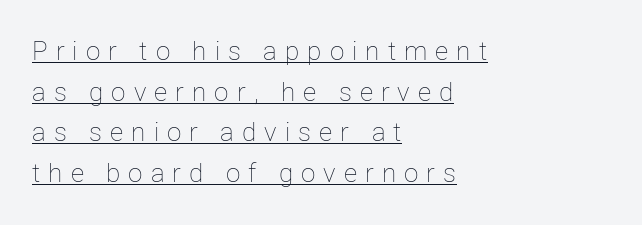
Q: Is the text bold? A: No.
Q: Is the text italic (slanted)? A: No, it is upright.
Q: Is the text underlined? A: Yes.
Q: How is the paragraph aligned? A: Left-aligned.
Q: Is the spacing between letters normal or unusually wide? A: Unusually wide.
Q: Is the spacing between lines tight, normal or loose? A: Normal.
